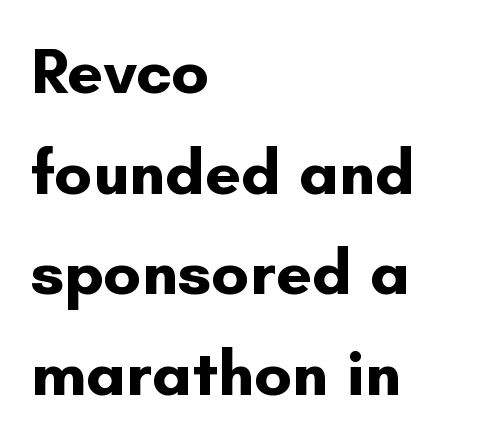
Q: Is the text bold? A: Yes.
Q: Is the text italic (slanted)? A: No, it is upright.
Q: Is the typeface a serif or a sans-serif typeface? A: Sans-serif.
Q: Is the text underlined? A: No.
Q: How is the paragraph aligned? A: Left-aligned.
Q: Is the spacing between letters normal or unusually wide? A: Normal.
Q: Is the spacing between lines tight, normal or loose? A: Normal.
Q: Width (condensed, normal, or wide)? A: Normal.
Q: Stroke contrast? A: Low.
Q: x-height? A: Small.
Q: Monospaced? A: No.
